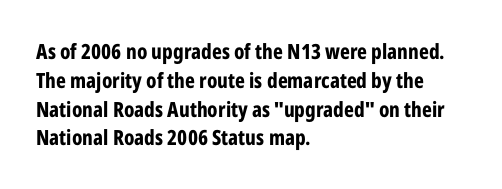
{"italic": "no", "bold": "yes", "underline": "no", "align": "left", "line_spacing": "normal", "line_spacing_ratio": 1.37, "letter_spacing": "normal", "letter_spacing_em": 0.0, "glyph_px": 21}
